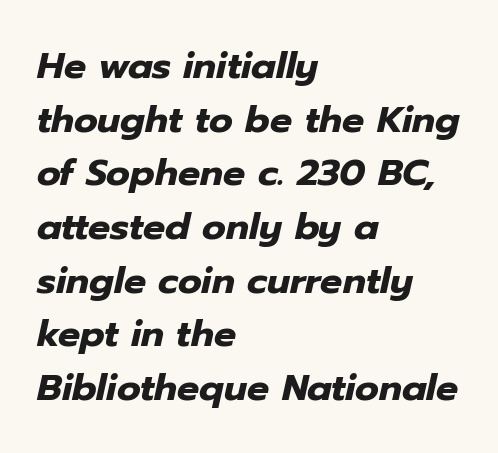
{"italic": "yes", "lean": "right", "slant_degrees": 12, "bold": "yes", "weight": "heavy", "width": "normal", "stroke_contrast": "low", "x_height": "medium", "monospaced": "no", "underline": "no", "align": "left", "line_spacing": "normal", "line_spacing_ratio": 1.45, "letter_spacing": "normal", "letter_spacing_em": 0.0, "glyph_px": 37}
